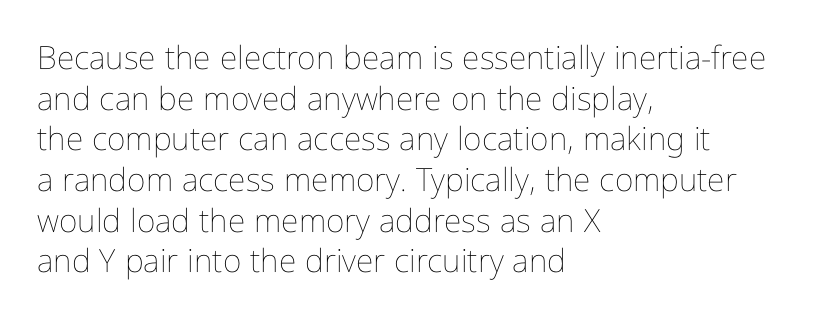
Is this a fixed-width face? No — the glyphs have proportional, varying widths. How are the letters spaced? Ordinarily, with no added tracking. These lines sit exactly where default settings would place them. A light-to-regular cut is what we see here.
